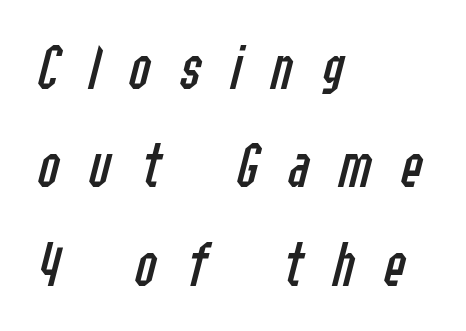
The rendering uses natural spacing where letterforms have individual widths. The rows are spaced the way most documents space them. Typeset ragged right — the left edge is the straight one. The rendering applies a slant to the glyphs. Summary of weight: not heavy and not bold.
